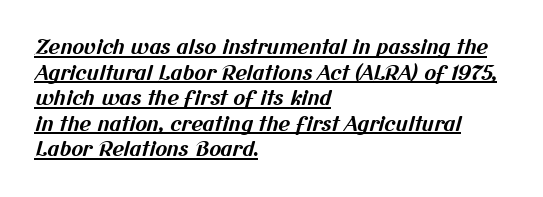
The image shows 20 px bold type; set left-aligned, normal line spacing (1.28x), normal letter spacing, underlined.
